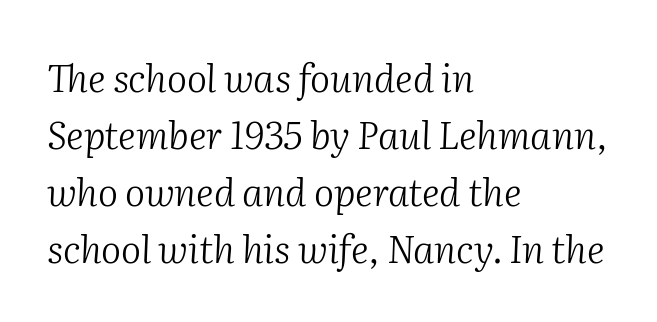
The image shows 38 px light serif type, italic (leaning right); set left-aligned, normal line spacing (1.5x), normal letter spacing, not underlined; medium stroke contrast and a medium x-height.
